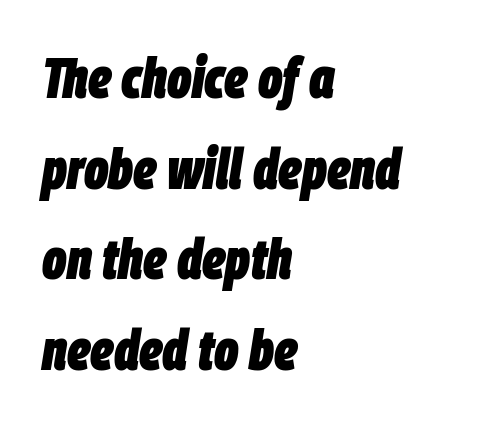
Q: Is the text bold? A: Yes.
Q: Is the text italic (slanted)? A: Yes, it leans right by about 9 degrees.
Q: Is the text underlined? A: No.
Q: How is the paragraph aligned? A: Left-aligned.
Q: Is the spacing between letters normal or unusually wide? A: Normal.
Q: Is the spacing between lines tight, normal or loose? A: Normal.
Q: Width (condensed, normal, or wide)? A: Condensed.
Q: Stroke contrast? A: Low.
Q: x-height? A: Large.
Q: Monospaced? A: No.
